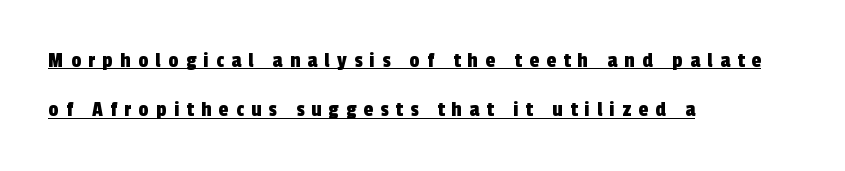
Look at the tracking — it's clearly loosened, letters drifting apart. Line beginnings align vertically; line endings do not. Beneath each row of characters lies a ruled line. The lines are spread far apart with generous leading.
